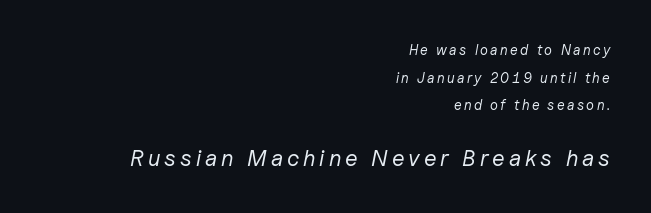
Top chunk: small. Bottom chunk: large. Compared with a flush-left layout, this one pins lines to the opposite, right side. Students, observe: this is what heavily led, spacious text looks like. Weight class: somewhere from thin through regular. The space directly below the letters is spotless.
